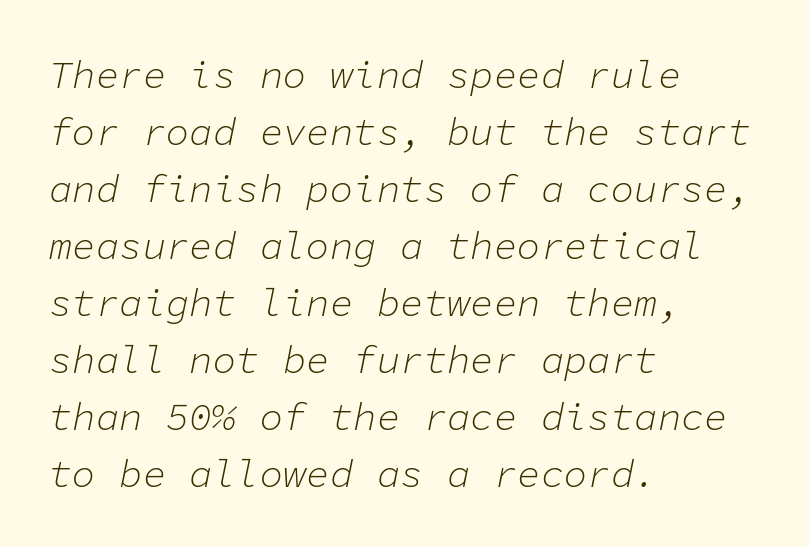
The image shows 39 px light type, italic (leaning right), monospaced; set left-aligned, normal line spacing (1.46x), normal letter spacing, not underlined; low stroke contrast and a medium x-height.
